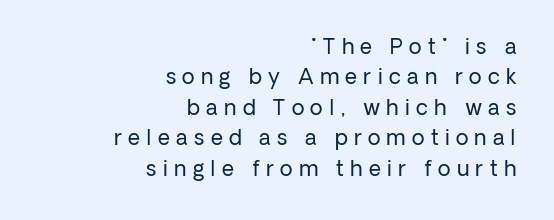
When letters stand straight like this, we call the style roman or upright. Letters rest on an invisible, unmarked baseline. Characters follow at a spacing far wider than the type designer built in. Every row of glyphs terminates at an identical x-position on the right.
